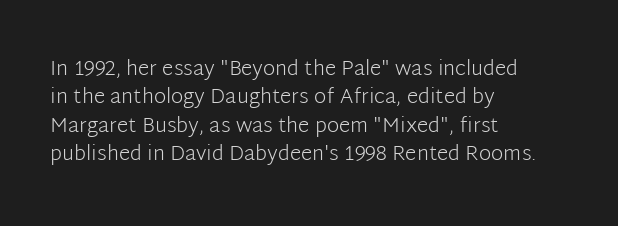
Evenly set lines give the paragraph a standard silhouette. Students, note that the glyphs here touch the page at normal intervals. In terms of posture, this sample is upright. Typeset ragged right — the left edge is the straight one.
